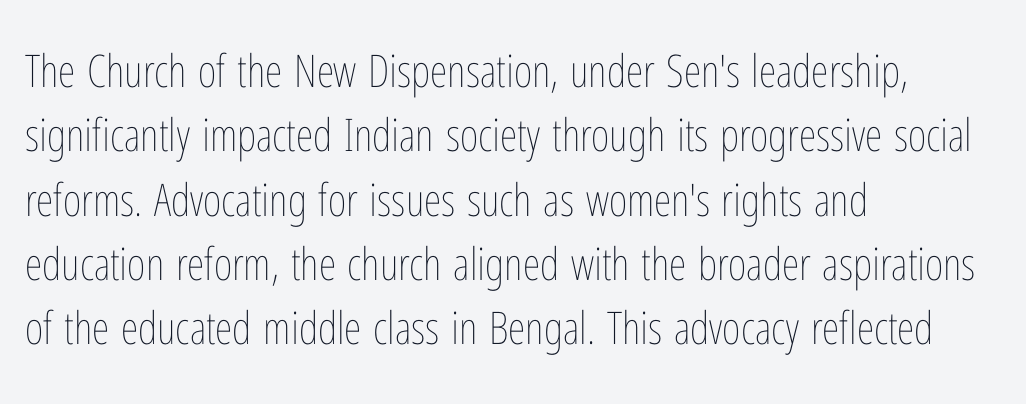
{"italic": "no", "bold": "no", "weight": "thin", "width": "condensed", "stroke_contrast": "low", "x_height": "medium", "monospaced": "no", "underline": "no", "align": "left", "line_spacing": "normal", "line_spacing_ratio": 1.43, "letter_spacing": "normal", "letter_spacing_em": 0.0, "glyph_px": 45}
